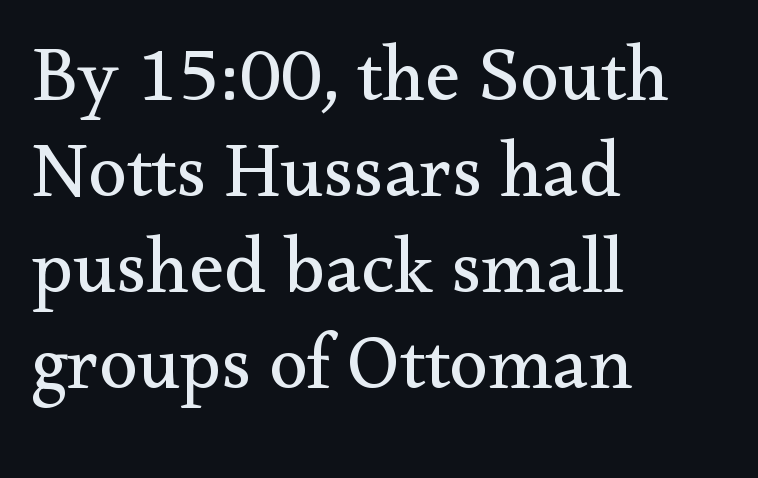
The image shows 78 px regular-weight serif type, upright; set left-aligned, line spacing 1.23x, normal letter spacing, not underlined; medium stroke contrast and a small x-height.
